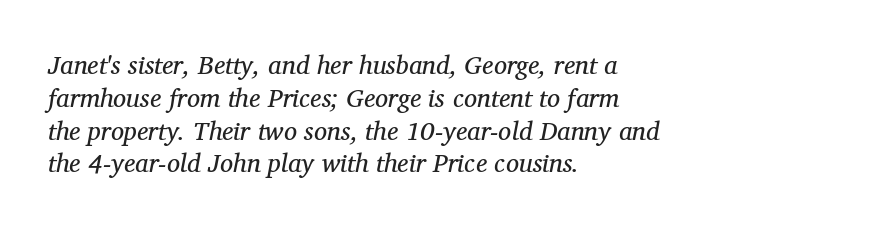
{"italic": "yes", "lean": "right", "slant_degrees": 12, "bold": "no", "underline": "no", "align": "left", "line_spacing": "normal", "line_spacing_ratio": 1.26, "letter_spacing": "normal", "letter_spacing_em": 0.0, "glyph_px": 26}
